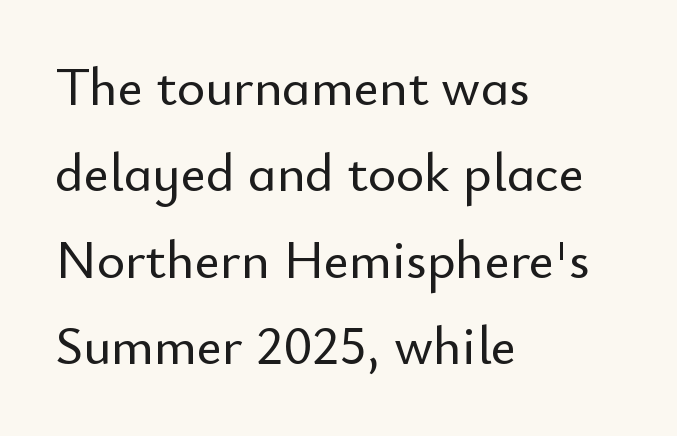
Q: Is the text italic (slanted)? A: No, it is upright.
Q: Is the typeface a serif or a sans-serif typeface? A: Sans-serif.
Q: Is the text underlined? A: No.
Q: How is the paragraph aligned? A: Left-aligned.
Q: Is the spacing between letters normal or unusually wide? A: Normal.
Q: Is the spacing between lines tight, normal or loose? A: Normal.
Q: Width (condensed, normal, or wide)? A: Normal.
Q: Stroke contrast? A: Low.
Q: x-height? A: Small.
Q: Monospaced? A: No.
